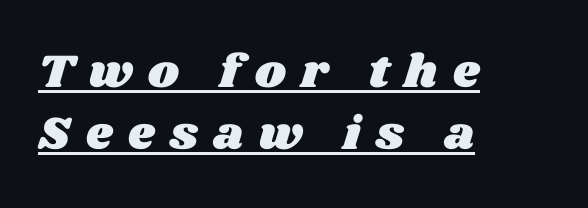
Q: Is the text underlined? A: Yes.
Q: How is the paragraph aligned? A: Left-aligned.
Q: Is the spacing between letters normal or unusually wide? A: Unusually wide.
Q: Is the spacing between lines tight, normal or loose? A: Normal.
Q: Width (condensed, normal, or wide)? A: Wide.
Q: Stroke contrast? A: Medium.
Q: x-height? A: Large.
Q: Monospaced? A: No.
